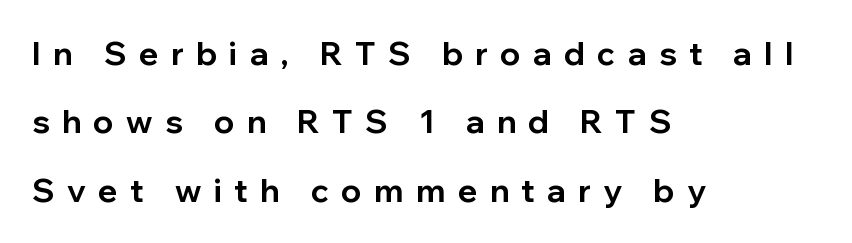
{"serif": "no", "italic": "no", "bold": "yes", "weight": "bold", "width": "normal", "stroke_contrast": "low", "x_height": "medium", "monospaced": "no", "underline": "no", "align": "left", "line_spacing": "loose", "line_spacing_ratio": 2.14, "letter_spacing": "wide", "letter_spacing_em": 0.39, "glyph_px": 32}
